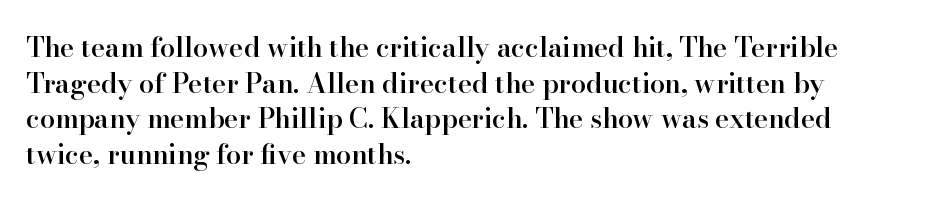
Compared with an ordinary text face, these strokes are moderately heavier — a semibold. The type sits square on the baseline with zero lean. The letters sit at their default tracking, neither squeezed nor spread. A normal amount of white space separates one row of letters from the next.
